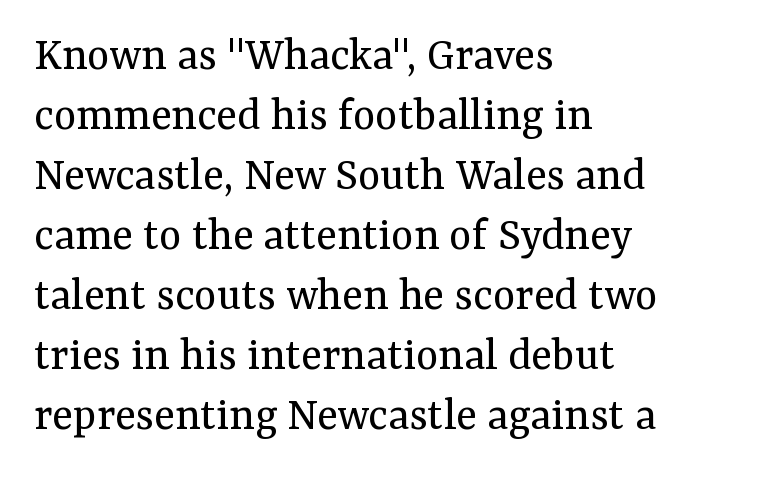
{"serif": "yes", "italic": "no", "bold": "no", "weight": "regular", "width": "normal", "stroke_contrast": "medium", "x_height": "medium", "monospaced": "no", "underline": "no", "align": "left", "line_spacing": "normal", "line_spacing_ratio": 1.25, "letter_spacing": "normal", "letter_spacing_em": 0.0, "glyph_px": 48}
